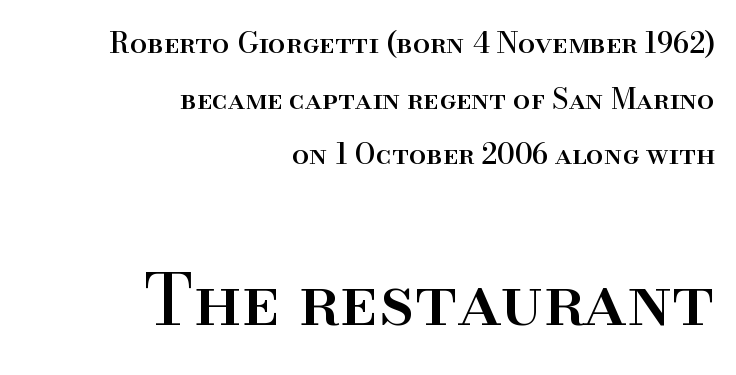
Characters follow at the spacing the type designer built in. What's the leading like? Stretched, with rows far apart. Little horizontal feet cap the strokes, marking this as serif type. Each line ends at the same right margin while the left side varies.
